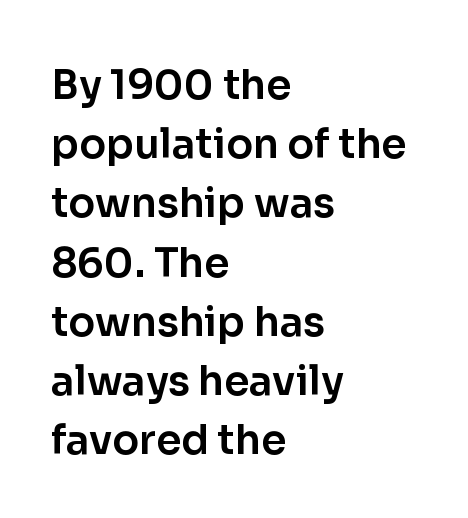
Looks like regular typesetting: each glyph gets only the width it needs. The font's upright variant was chosen for this text. In CSS terms this would be text-align: left. In terms of letterform style, serifs are entirely absent.
